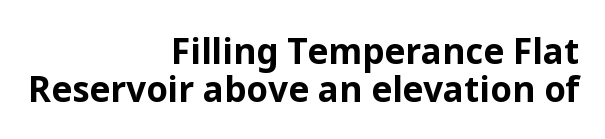
Think of a printed novel: that variable character pitch is what you see here. The line-height multiplier appears low, near solid setting. Honestly, the letter spacing is just normal — you wouldn't notice it. Anything drawn beneath the words? Only blank space. Notice how the stems are strictly vertical — no italics here.
